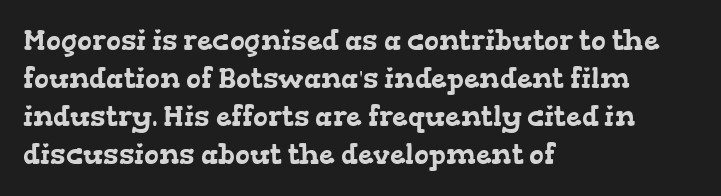
The designer went with a serif here, giving each stem small feet. A typesetter would call this proportional, since set widths differ per character. Horizontally, the lines are justified to the leading edge only. The space directly below the letters is spotless. In terms of leading, this rendering sits right in the middle.
